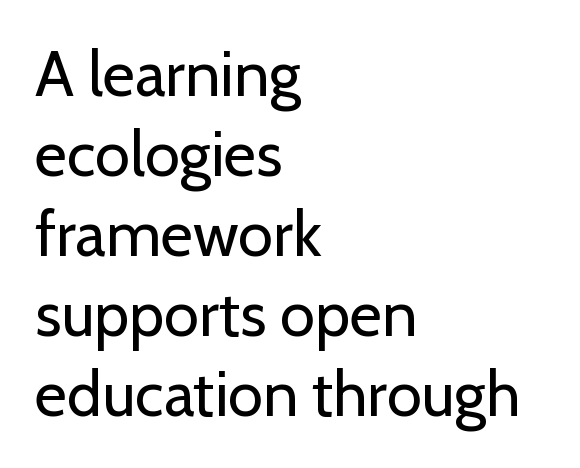
{"serif": "no", "italic": "no", "bold": "no", "weight": "regular", "width": "normal", "stroke_contrast": "low", "x_height": "medium", "monospaced": "no", "underline": "no", "align": "left", "line_spacing": "normal", "line_spacing_ratio": 1.27, "letter_spacing": "normal", "letter_spacing_em": 0.0, "glyph_px": 63}
